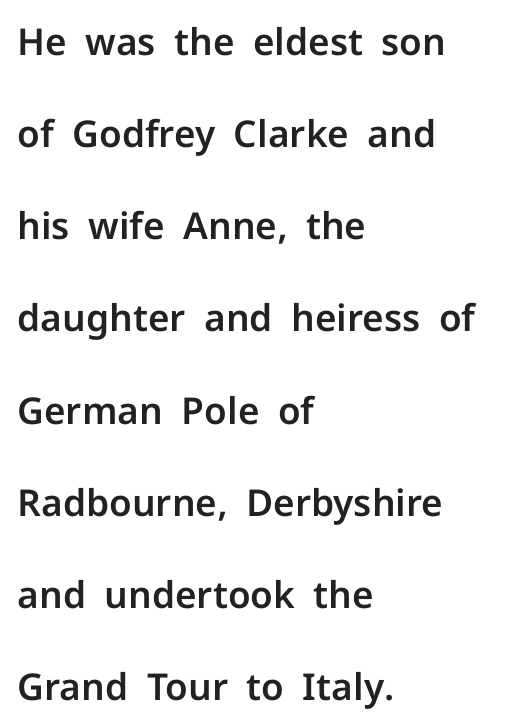
{"serif": "no", "italic": "no", "width": "normal", "stroke_contrast": "low", "x_height": "medium", "monospaced": "no", "underline": "no", "align": "left", "line_spacing": "loose", "line_spacing_ratio": 2.49, "letter_spacing": "normal", "letter_spacing_em": 0.0, "glyph_px": 37}
